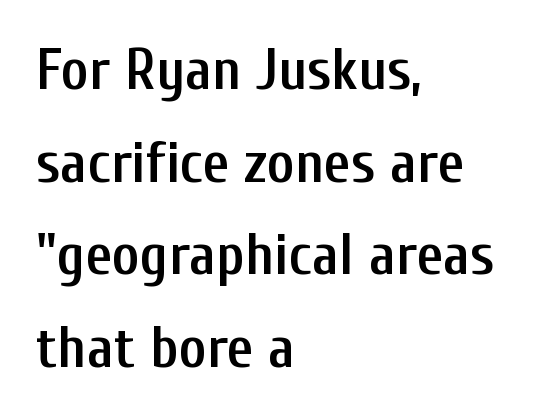
{"serif": "no", "italic": "no", "bold": "semi", "weight": "semibold", "width": "condensed", "stroke_contrast": "low", "x_height": "medium", "monospaced": "no", "underline": "no", "align": "left", "line_spacing": "normal", "line_spacing_ratio": 1.57, "letter_spacing": "normal", "letter_spacing_em": 0.0, "glyph_px": 59}
